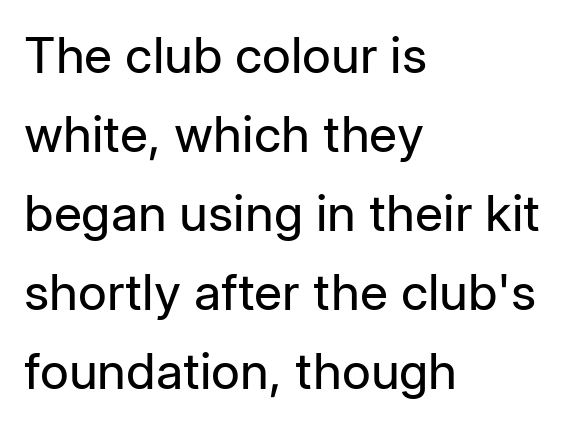
{"serif": "no", "italic": "no", "bold": "no", "weight": "regular", "width": "normal", "stroke_contrast": "low", "x_height": "medium", "monospaced": "no", "underline": "no", "align": "left", "line_spacing": "normal", "line_spacing_ratio": 1.58, "letter_spacing": "normal", "letter_spacing_em": 0.0, "glyph_px": 50}
